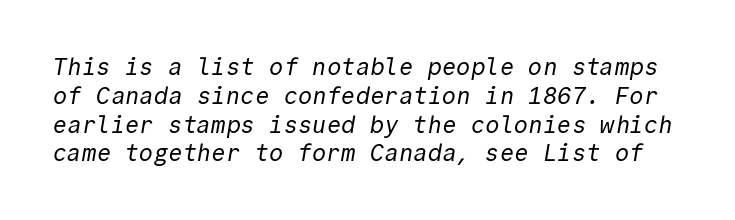
The typesetting does not lean heavy: it is not bold. A bare baseline throughout the passage. You could call the tracking neutral — neither tight nor loose.
